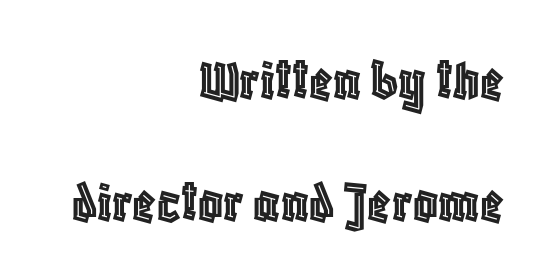
{"italic": "no", "width": "condensed", "x_height": "large", "monospaced": "no", "underline": "no", "align": "right", "line_spacing": "loose", "line_spacing_ratio": 2.0, "letter_spacing": "normal", "letter_spacing_em": 0.0, "glyph_px": 61}
